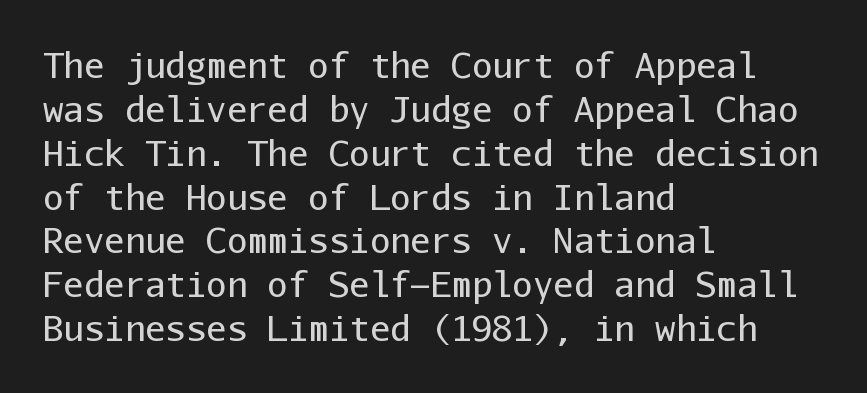
Q: Is the text bold? A: No.
Q: Is the text italic (slanted)? A: No, it is upright.
Q: Is the typeface a serif or a sans-serif typeface? A: Sans-serif.
Q: Is the text underlined? A: No.
Q: How is the paragraph aligned? A: Left-aligned.
Q: Is the spacing between letters normal or unusually wide? A: Normal.
Q: Is the spacing between lines tight, normal or loose? A: Normal.
Q: Width (condensed, normal, or wide)? A: Normal.
Q: Stroke contrast? A: Low.
Q: x-height? A: Medium.
Q: Monospaced? A: Yes.
